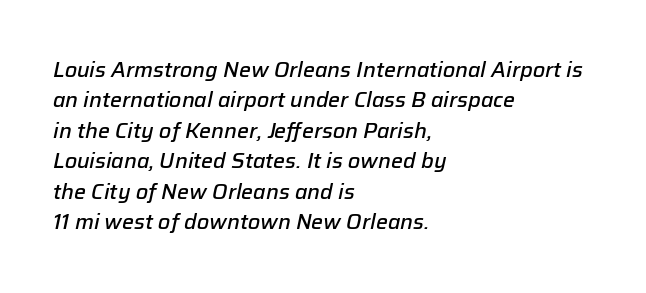
Q: Is the text bold? A: Semi-bold.
Q: Is the text italic (slanted)? A: Yes, it leans right by about 12 degrees.
Q: Is the text underlined? A: No.
Q: How is the paragraph aligned? A: Left-aligned.
Q: Is the spacing between letters normal or unusually wide? A: Normal.
Q: Is the spacing between lines tight, normal or loose? A: Normal.
